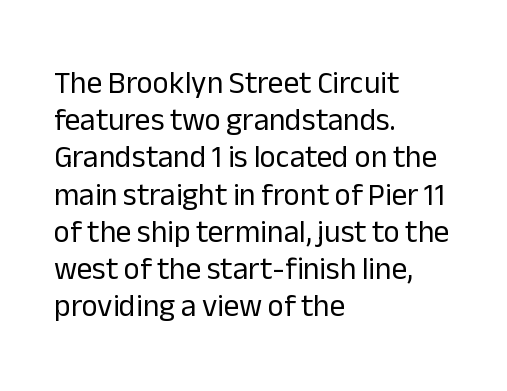
Look at the bottom of the vertical strokes: they stop flat, with no serifs. You can tell it's not italic because the verticals are truly vertical. The passage shown has conventional tracking throughout. Proportional: the letters do not fall into vertical columns. No extra ink here — the face is not bold. The string is rendered with underlining switched off.
